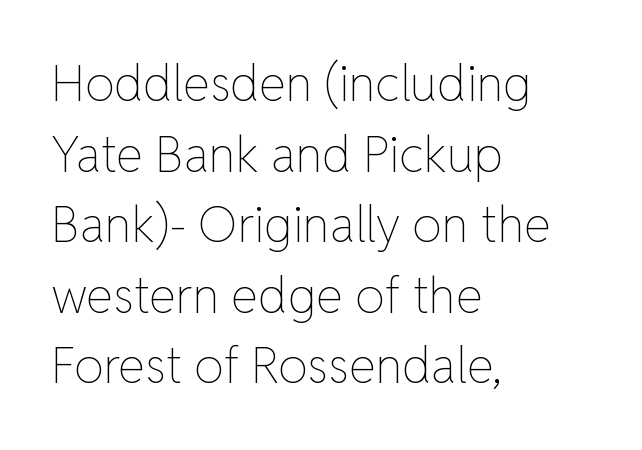
Q: Is the text bold? A: No.
Q: Is the text italic (slanted)? A: No, it is upright.
Q: Is the text underlined? A: No.
Q: How is the paragraph aligned? A: Left-aligned.
Q: Is the spacing between letters normal or unusually wide? A: Normal.
Q: Is the spacing between lines tight, normal or loose? A: Normal.
Q: Width (condensed, normal, or wide)? A: Normal.
Q: Stroke contrast? A: Low.
Q: x-height? A: Medium.
Q: Monospaced? A: No.
